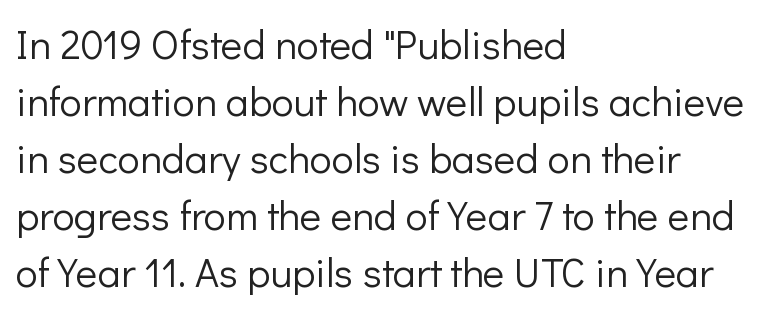
The image shows 41 px light sans-serif type, upright; set left-aligned, normal line spacing (1.39x), normal letter spacing, not underlined; low stroke contrast and a medium x-height.
